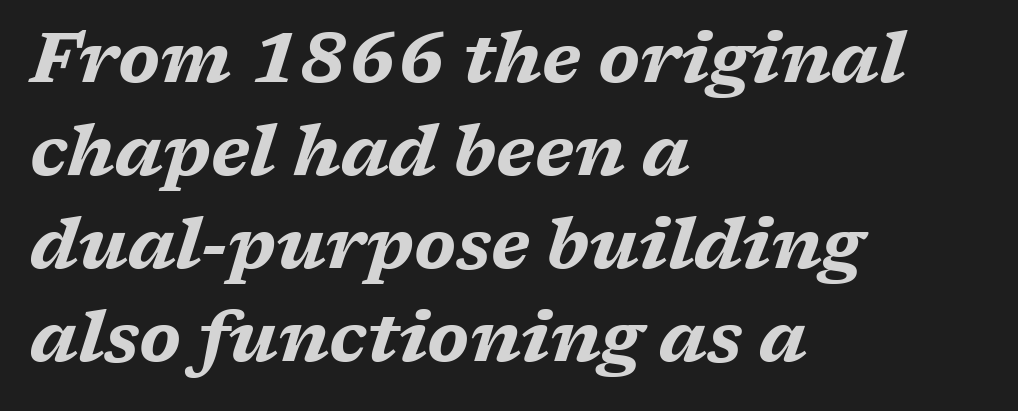
Q: Is the text bold? A: Yes.
Q: Is the text italic (slanted)? A: Yes, it leans right by about 17 degrees.
Q: Is the text underlined? A: No.
Q: How is the paragraph aligned? A: Left-aligned.
Q: Is the spacing between letters normal or unusually wide? A: Normal.
Q: Is the spacing between lines tight, normal or loose? A: Normal.
Q: Width (condensed, normal, or wide)? A: Wide.
Q: Stroke contrast? A: Medium.
Q: x-height? A: Medium.
Q: Monospaced? A: No.
